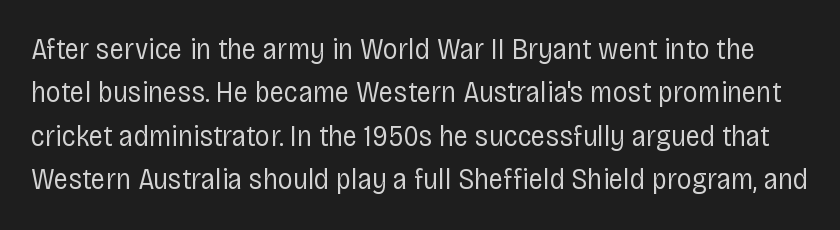
{"serif": "no", "italic": "no", "bold": "no", "weight": "regular", "width": "condensed", "stroke_contrast": "low", "x_height": "large", "monospaced": "no", "underline": "no", "line_spacing": "normal", "line_spacing_ratio": 1.45, "letter_spacing": "normal", "letter_spacing_em": 0.0, "glyph_px": 30}
